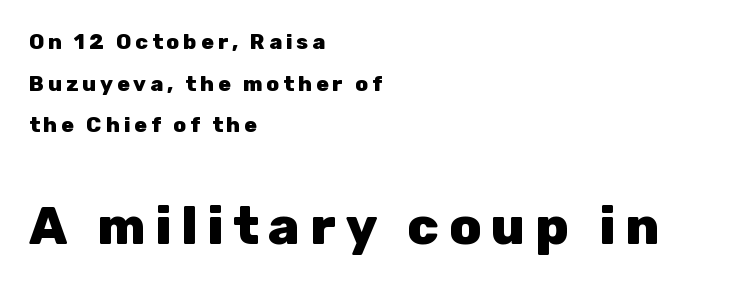
As a designer I'd log this as weight 700, bold. The face used here appears at its bigger size in the lower chunk. The rag falls on the right side of this text block. Words float on clear page, feet unadorned. The vertical gap from one line to the next is large.
